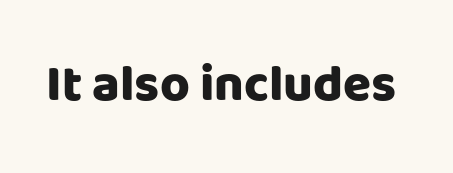
The image shows 51 px heavy sans-serif type, upright; set normal letter spacing, not underlined; low stroke contrast and a large x-height.
